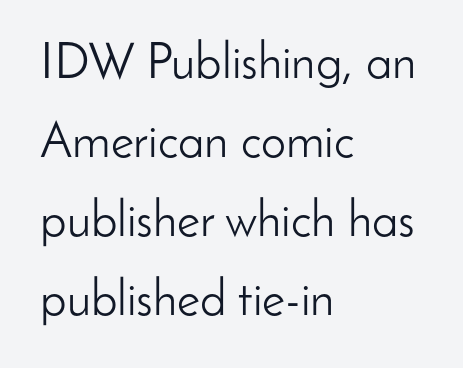
The image shows 50 px light sans-serif type, upright; set left-aligned, normal line spacing (1.58x), normal letter spacing, not underlined; low stroke contrast and a small x-height.
